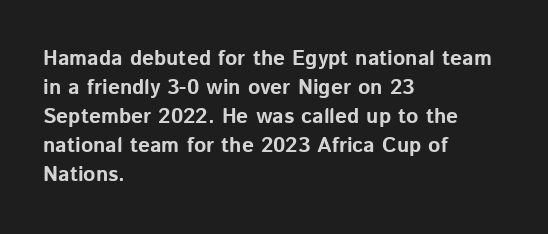
The lines are quadded left. These lines keep a tight, regular rhythm from letter to letter. The gap between lines stays unmarked. It's the straight-up-and-down kind of type. The rendering uses a moderate line-height, typical for paragraphs. Pretty heavy lettering here — definitely bold.
